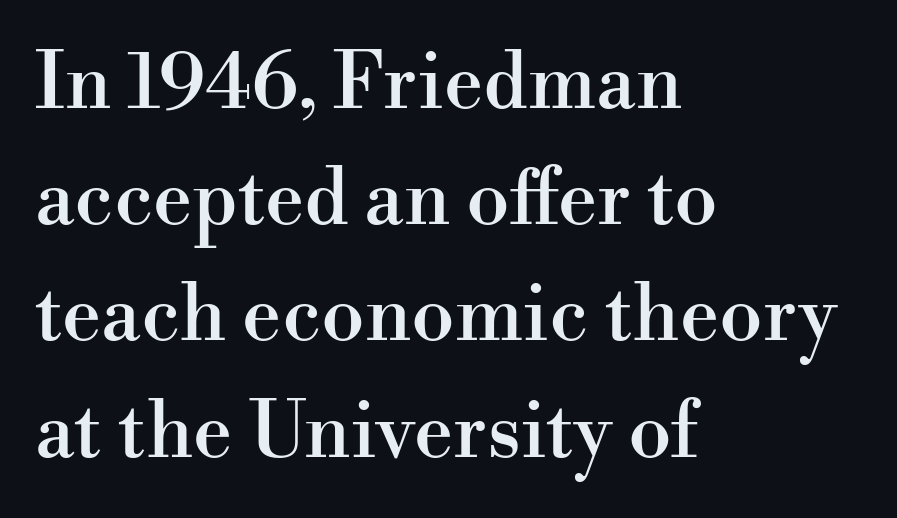
Upright lettering throughout. Observe the ordinary spacing: letters are neighbours, not strangers. Type style note: has serifs. No word sits above an underline.
